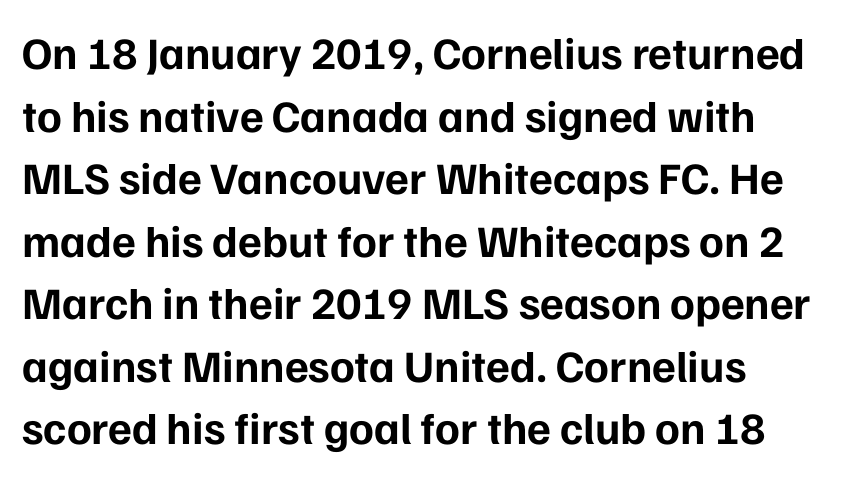
The image shows 45 px bold sans-serif type, upright; set left-aligned, normal line spacing (1.39x), normal letter spacing, not underlined; low stroke contrast and a medium x-height.
